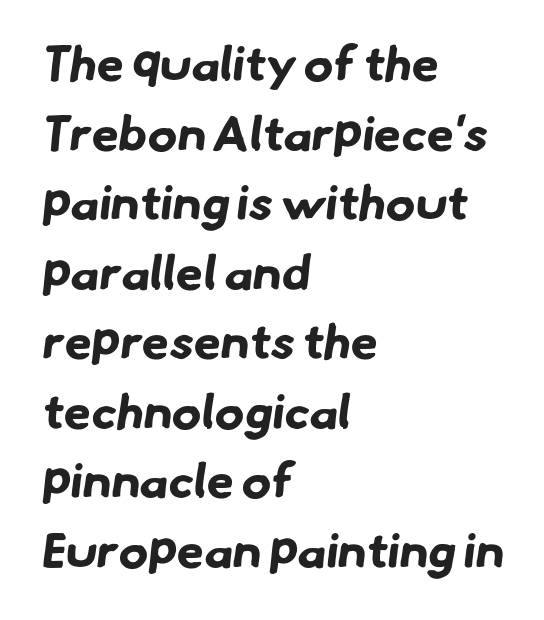
The characters look thick and weighty, a clear bold. The space beneath each line is pristine and unruled. Here the designer chose a conventional face with non-uniform glyph widths. Horizontal alignment here is leftward, the default for most running prose. Line spacing here is normal. What stands out about the letter spacing? Nothing — it is the standard amount.
